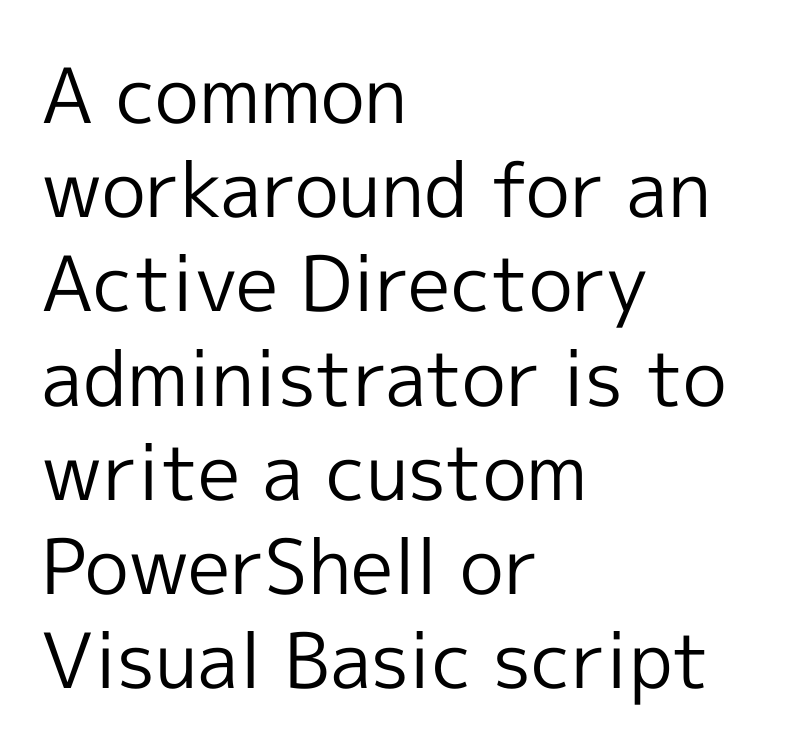
The text was rendered using a sans face with plain stroke endings. Notice how the passage keeps a crisp vertical edge on the left only. Caption: standard tracking, unaltered. Vertical stems look standard width or narrower in stroke. Nope, not italic — everything's standing straight. The rendering uses natural spacing where letterforms have individual widths.
